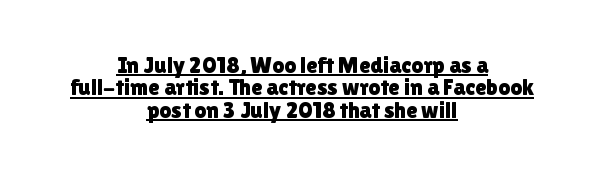
Q: Is the text italic (slanted)? A: No, it is upright.
Q: Is the text underlined? A: Yes.
Q: How is the paragraph aligned? A: Centered.
Q: Is the spacing between letters normal or unusually wide? A: Normal.
Q: Is the spacing between lines tight, normal or loose? A: Tight.
